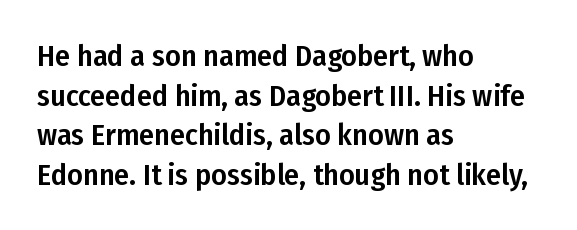
Line starts are locked; line ends wander. Glance below the letters and you will spot only blank space. Each letter keeps its own natural width here, so spacing adapts to shape. Summary of vertical rhythm: regular, with standard interline spacing.
